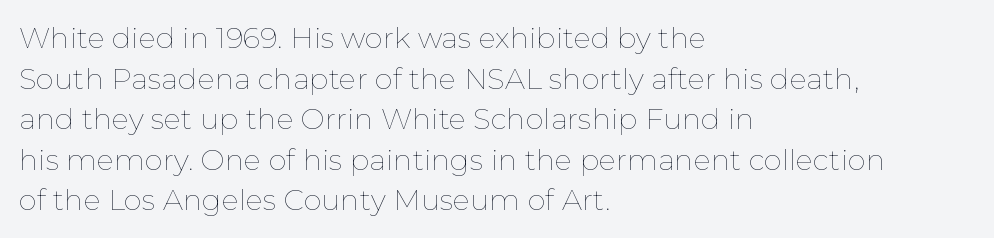
{"italic": "no", "bold": "no", "weight": "thin", "width": "normal", "stroke_contrast": "low", "x_height": "medium", "monospaced": "no", "underline": "no", "align": "left", "line_spacing": "normal", "line_spacing_ratio": 1.4, "letter_spacing": "normal", "letter_spacing_em": 0.0, "glyph_px": 29}
